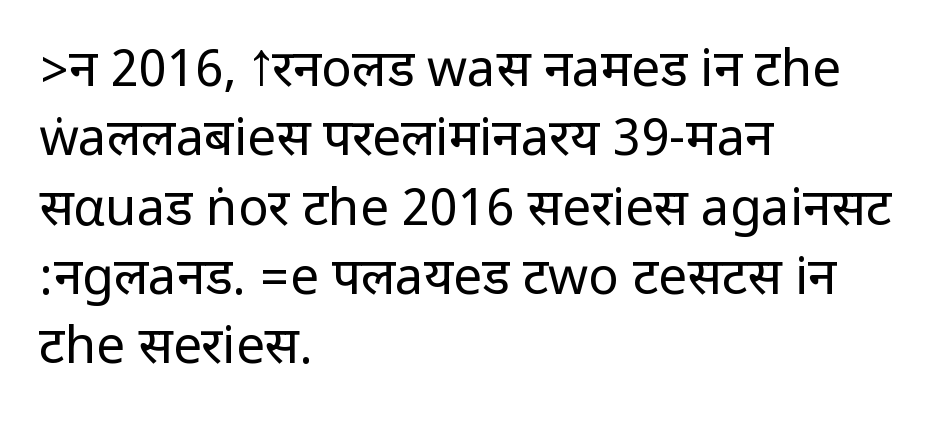
The image shows 51 px regular-weight, condensed sans-serif type, upright; set left-aligned, normal line spacing (1.36x), normal letter spacing, not underlined; low stroke contrast.
